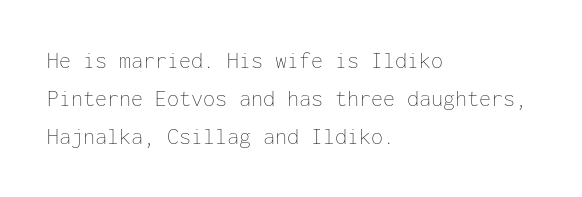
Q: Is the text bold? A: No.
Q: Is the text italic (slanted)? A: No, it is upright.
Q: Is the text underlined? A: No.
Q: How is the paragraph aligned? A: Left-aligned.
Q: Is the spacing between letters normal or unusually wide? A: Normal.
Q: Is the spacing between lines tight, normal or loose? A: Normal.
